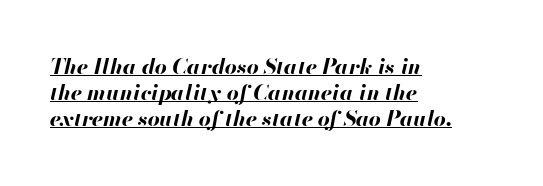
This sample carries an underscore along the baseline area. Designer's note — italics engaged. Notice how thick the strokes are: this is what a full bold looks like. Compared with a centered layout, this one pins lines to the left instead. A typesetter would call this zero additional tracking.
